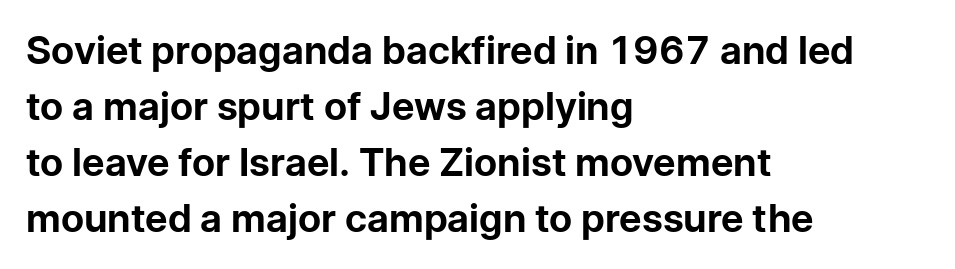
In terms of posture, this sample is upright. Interline gaps are of average width in this sample. This sample is left-justified, so line endings fall wherever the words run out. The passage shown has conventional tracking throughout.
